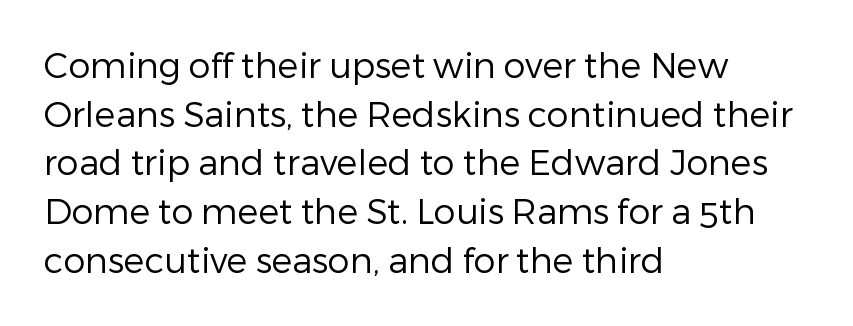
Q: Is the text bold? A: No.
Q: Is the text italic (slanted)? A: No, it is upright.
Q: Is the typeface a serif or a sans-serif typeface? A: Sans-serif.
Q: Is the text underlined? A: No.
Q: How is the paragraph aligned? A: Left-aligned.
Q: Is the spacing between letters normal or unusually wide? A: Normal.
Q: Is the spacing between lines tight, normal or loose? A: Normal.
Q: Width (condensed, normal, or wide)? A: Normal.
Q: Stroke contrast? A: Low.
Q: x-height? A: Medium.
Q: Monospaced? A: No.
